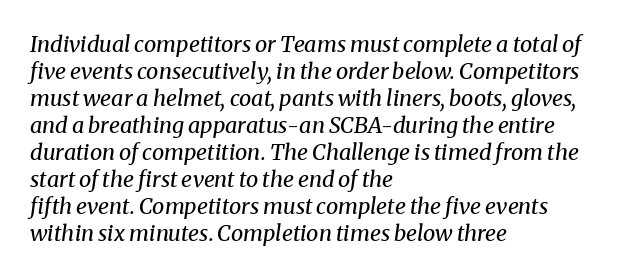
This rendering uses left alignment, leaving the right contour irregular. Caption: standard tracking, unaltered. This is oblique type, the kind used for emphasis or titles. Letters rest on an invisible, unmarked baseline. No heavy texture on the line: the type isn't bold.
